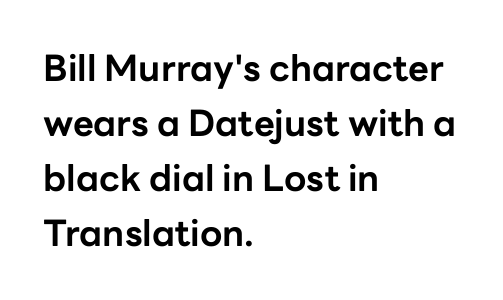
The image shows 36 px bold sans-serif type, upright; set left-aligned, normal line spacing (1.53x), normal letter spacing, not underlined; low stroke contrast and a medium x-height.
